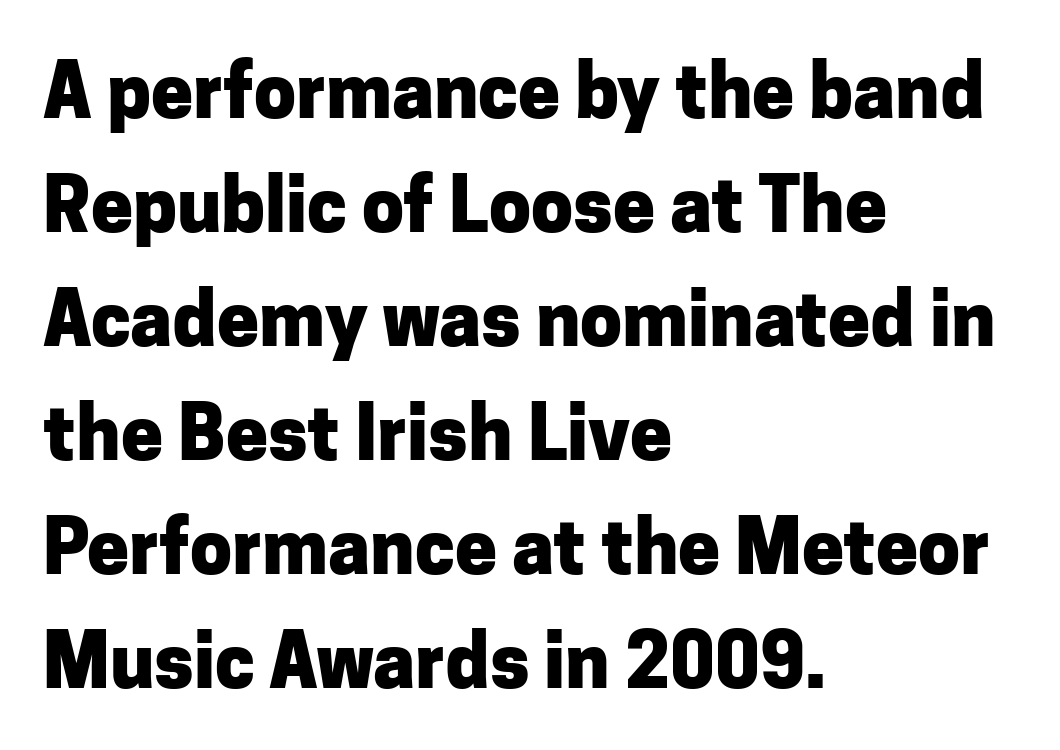
Letters rest on an invisible, unmarked baseline. The font family rendered here belongs to the sans-serif group. The tracking reads as untouched default to a designer's eye. How would I describe the line gaps? Plain and ordinary. Proportional: the letters do not fall into vertical columns. Vertical strokes here are truly vertical.
